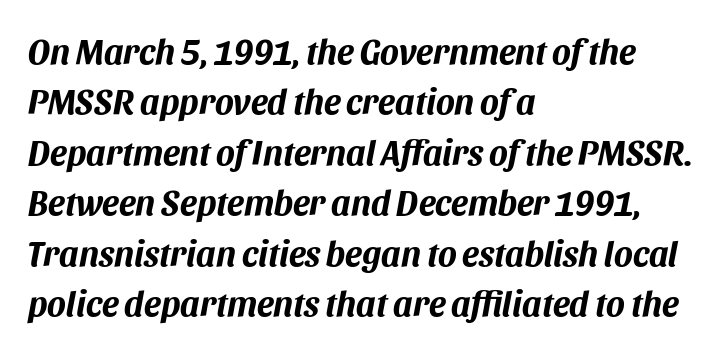
The image shows 35 px bold type, italic (leaning right); set left-aligned, normal line spacing (1.44x), normal letter spacing, not underlined; medium stroke contrast and a large x-height.
